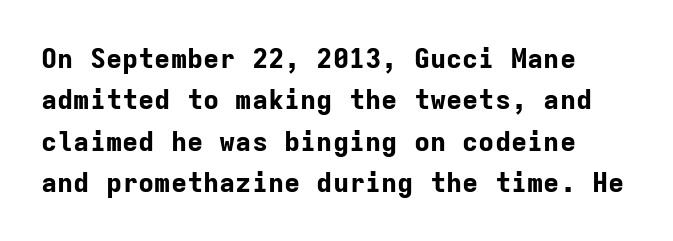
{"italic": "no", "bold": "yes", "underline": "no", "line_spacing": "normal", "line_spacing_ratio": 1.53, "letter_spacing": "normal", "letter_spacing_em": 0.0, "glyph_px": 27}
